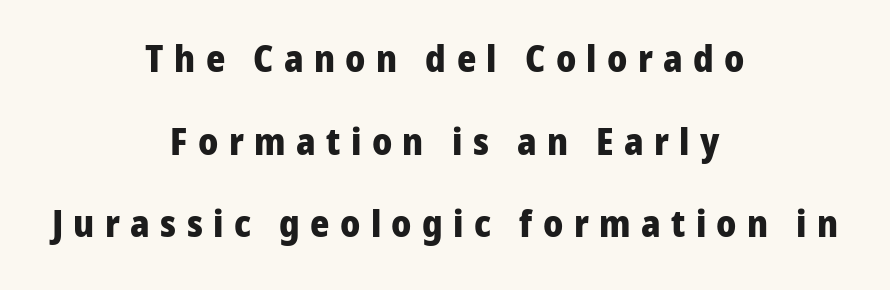
The image shows 37 px heavy sans-serif type, upright; set centered, loose line spacing (2.23x), unusually wide letter spacing (+0.28 em), not underlined; low stroke contrast and a medium x-height.
